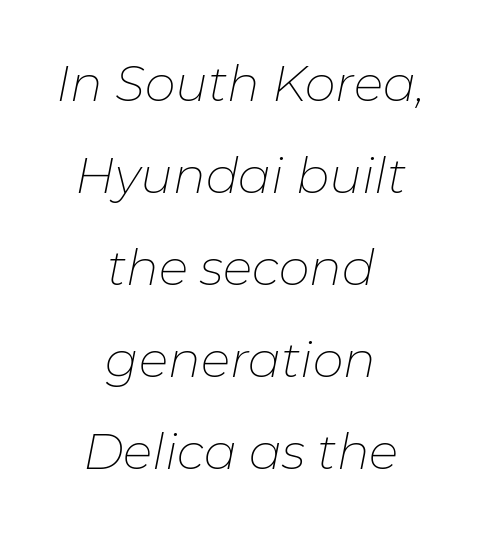
A bare baseline throughout the passage. These lines were composed using italics. Horizontally, the lines are justified to the midpoint only. You could call the tracking neutral — neither tight nor loose. The typeface has the unassuming heft of standard copy or less.
